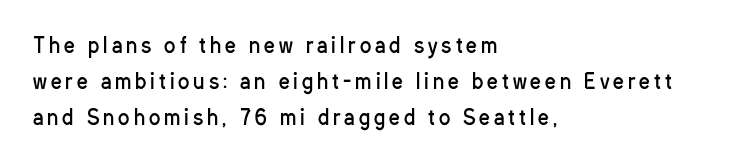
Alignment: flush left. Ordinary non-slanted type is in use. The specimen omits any rule beneath the text block's lines. Think standard paragraph weight, or any step lighter than that.
